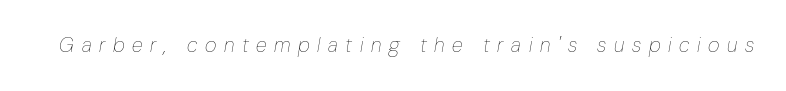
The image shows 20 px text type, italic (leaning right); set unusually wide letter spacing (+0.38 em), not underlined.
